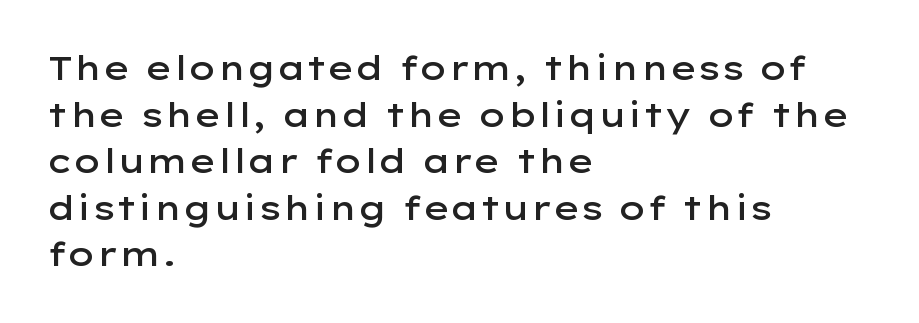
Q: Is the text bold? A: Semi-bold.
Q: Is the text italic (slanted)? A: No, it is upright.
Q: Is the typeface a serif or a sans-serif typeface? A: Sans-serif.
Q: Is the text underlined? A: No.
Q: How is the paragraph aligned? A: Left-aligned.
Q: Is the spacing between letters normal or unusually wide? A: Normal.
Q: Is the spacing between lines tight, normal or loose? A: Normal.
Q: Width (condensed, normal, or wide)? A: Wide.
Q: Stroke contrast? A: Low.
Q: x-height? A: Medium.
Q: Monospaced? A: No.
